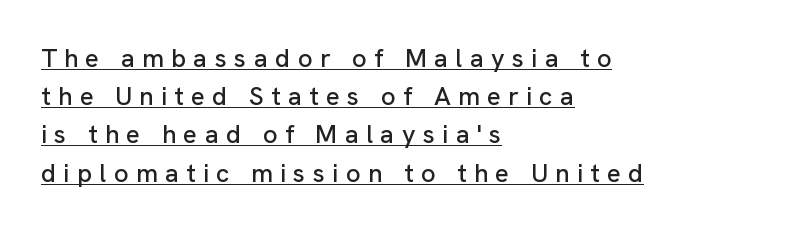
{"italic": "no", "underline": "yes", "align": "left", "line_spacing": "normal", "line_spacing_ratio": 1.47, "letter_spacing": "wide", "letter_spacing_em": 0.28, "glyph_px": 26}
